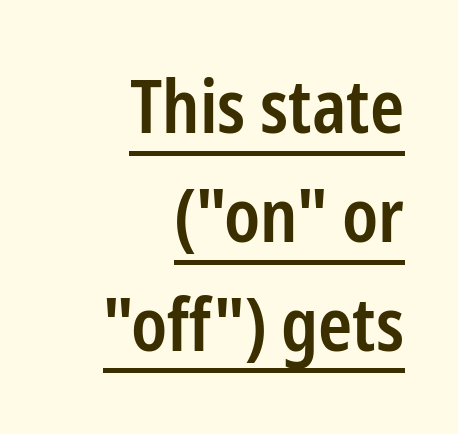
The image shows 73 px semibold, condensed sans-serif type, upright; set right-aligned, normal line spacing (1.49x), normal letter spacing, underlined; low stroke contrast and a medium x-height.
